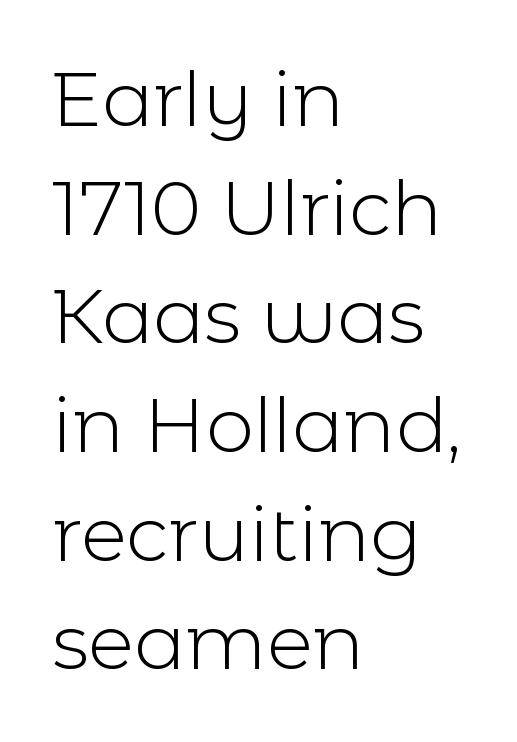
The image shows 76 px light sans-serif type, upright; set left-aligned, normal line spacing (1.43x), normal letter spacing, not underlined; a medium x-height.
